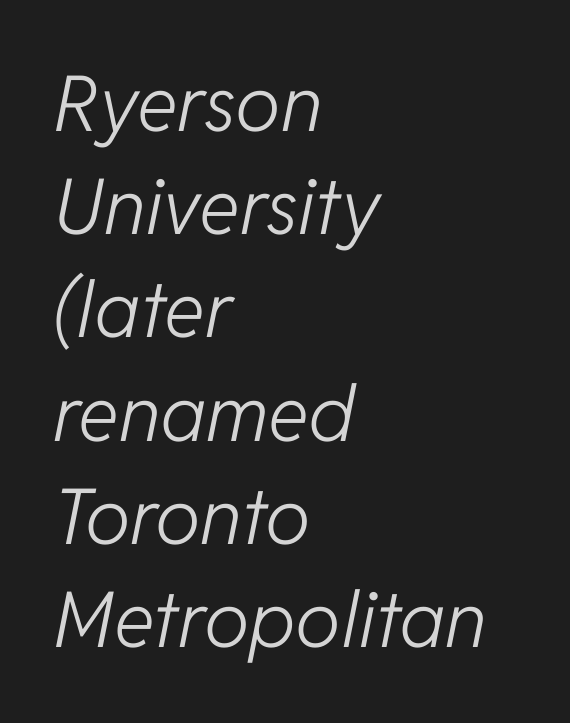
Q: Is the text bold? A: No.
Q: Is the text italic (slanted)? A: Yes, it leans right by about 11 degrees.
Q: Is the text underlined? A: No.
Q: How is the paragraph aligned? A: Left-aligned.
Q: Is the spacing between letters normal or unusually wide? A: Normal.
Q: Is the spacing between lines tight, normal or loose? A: Normal.
Q: Width (condensed, normal, or wide)? A: Normal.
Q: Stroke contrast? A: Low.
Q: x-height? A: Medium.
Q: Monospaced? A: No.
